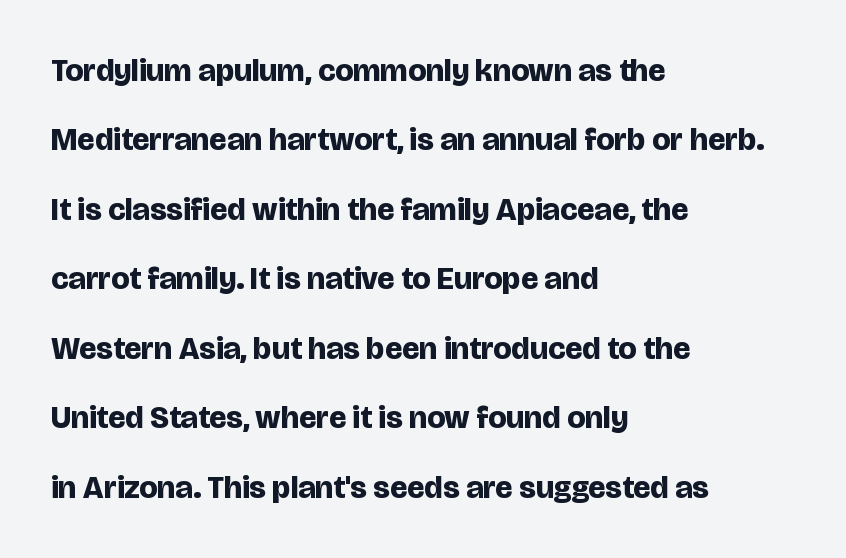
Q: Is the text bold? A: Yes.
Q: Is the text italic (slanted)? A: No, it is upright.
Q: Is the typeface a serif or a sans-serif typeface? A: Sans-serif.
Q: Is the text underlined? A: No.
Q: How is the paragraph aligned? A: Left-aligned.
Q: Is the spacing between letters normal or unusually wide? A: Normal.
Q: Is the spacing between lines tight, normal or loose? A: Loose.
Q: Width (condensed, normal, or wide)? A: Normal.
Q: Stroke contrast? A: Low.
Q: x-height? A: Large.
Q: Monospaced? A: No.
